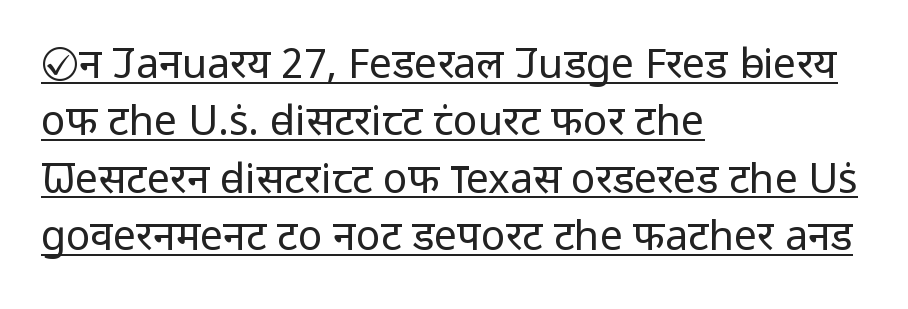
Tall strokes in this sample are plumb rather than angled. Regular leading. The typesetter has applied underlining to the passage shown. The type family on display is of the sans-serif kind.
